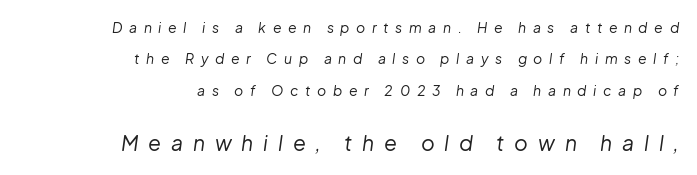
The designer gave the closing block more size than the opening block. If you drew a ruler down the right edge, every line would touch it. Looking at the ascenders, they clearly lean. Between one letter and the next there's a generous, obvious gap. Descenders are the only things crossing below the line.
